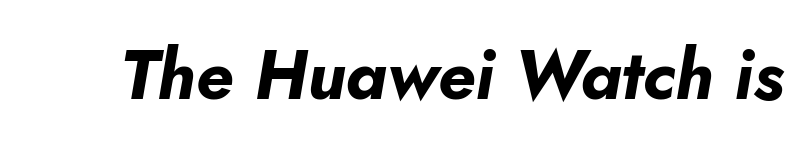
{"italic": "yes", "lean": "right", "slant_degrees": 10, "bold": "yes", "weight": "bold", "width": "normal", "stroke_contrast": "low", "x_height": "small", "monospaced": "no", "underline": "no", "letter_spacing": "normal", "letter_spacing_em": 0.0, "glyph_px": 69}
